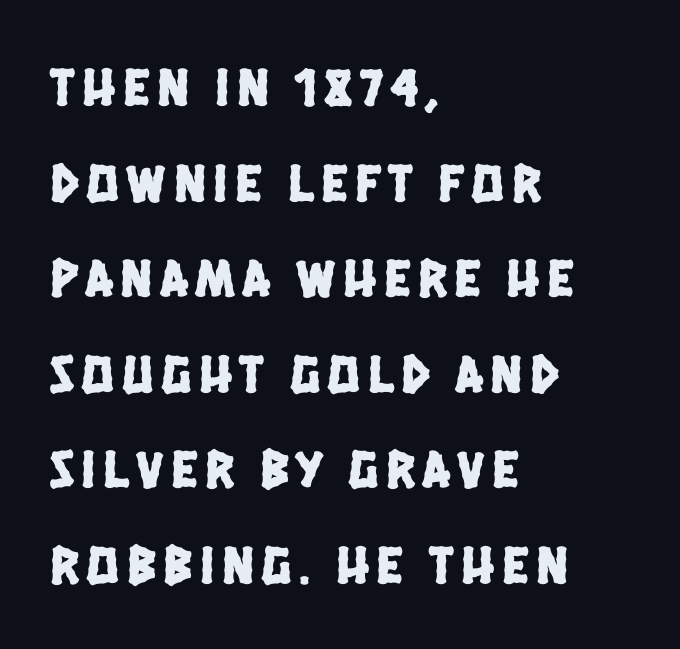
{"serif": "no", "width": "condensed", "stroke_contrast": "low", "x_height": "large", "monospaced": "no", "underline": "no", "align": "left", "line_spacing_ratio": 1.77, "glyph_px": 54}
